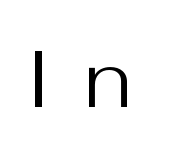
{"serif": "no", "italic": "no", "bold": "no", "weight": "regular", "width": "normal", "stroke_contrast": "medium", "x_height": "medium", "monospaced": "no", "underline": "no", "letter_spacing": "wide", "letter_spacing_em": 0.39, "glyph_px": 80}
